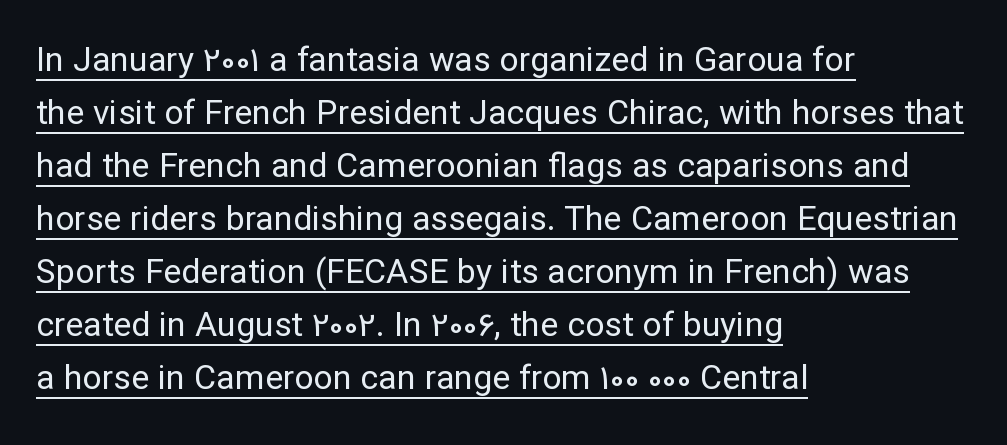
The image shows 34 px regular-weight sans-serif type, upright; set left-aligned, normal line spacing (1.56x), normal letter spacing, underlined; low stroke contrast and a medium x-height.
